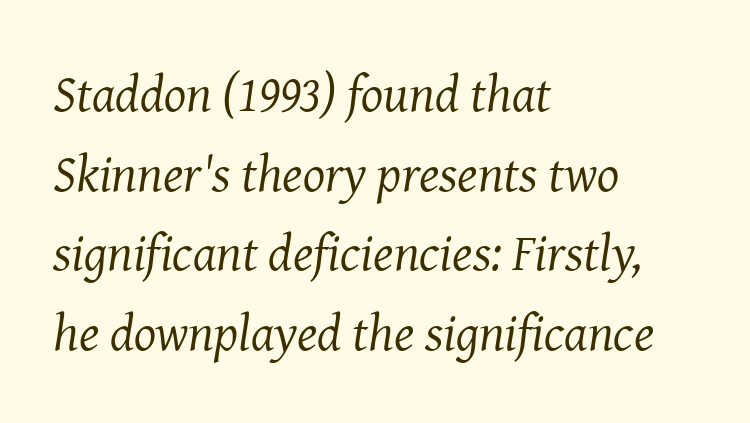
Q: Is the text bold? A: No.
Q: Is the text italic (slanted)? A: Yes, it leans right by about 8 degrees.
Q: Is the typeface a serif or a sans-serif typeface? A: Serif.
Q: Is the text underlined? A: No.
Q: How is the paragraph aligned? A: Left-aligned.
Q: Is the spacing between letters normal or unusually wide? A: Normal.
Q: Is the spacing between lines tight, normal or loose? A: Normal.
Q: Width (condensed, normal, or wide)? A: Normal.
Q: Stroke contrast? A: Medium.
Q: x-height? A: Medium.
Q: Monospaced? A: No.
